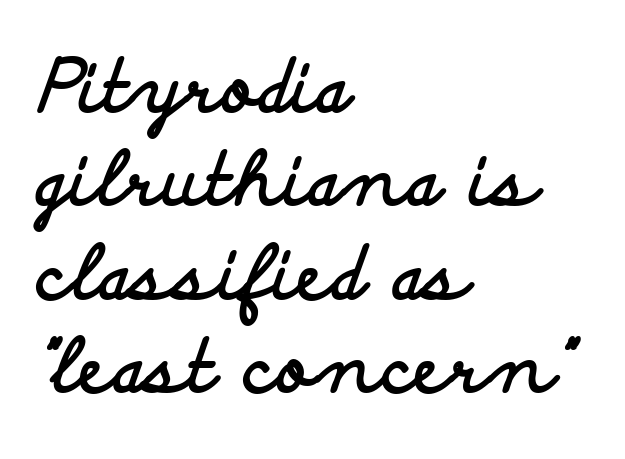
{"serif": "no", "bold": "yes", "weight": "bold", "width": "wide", "stroke_contrast": "low", "x_height": "small", "monospaced": "no", "underline": "no", "align": "left", "line_spacing": "normal", "line_spacing_ratio": 1.28, "letter_spacing": "normal", "letter_spacing_em": 0.0, "glyph_px": 73}
